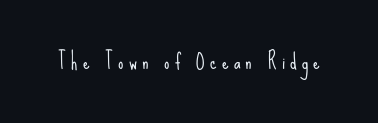
Q: Is the text bold? A: No.
Q: Is the text italic (slanted)? A: No, it is upright.
Q: Is the text underlined? A: No.
Q: Is the spacing between letters normal or unusually wide? A: Unusually wide.
